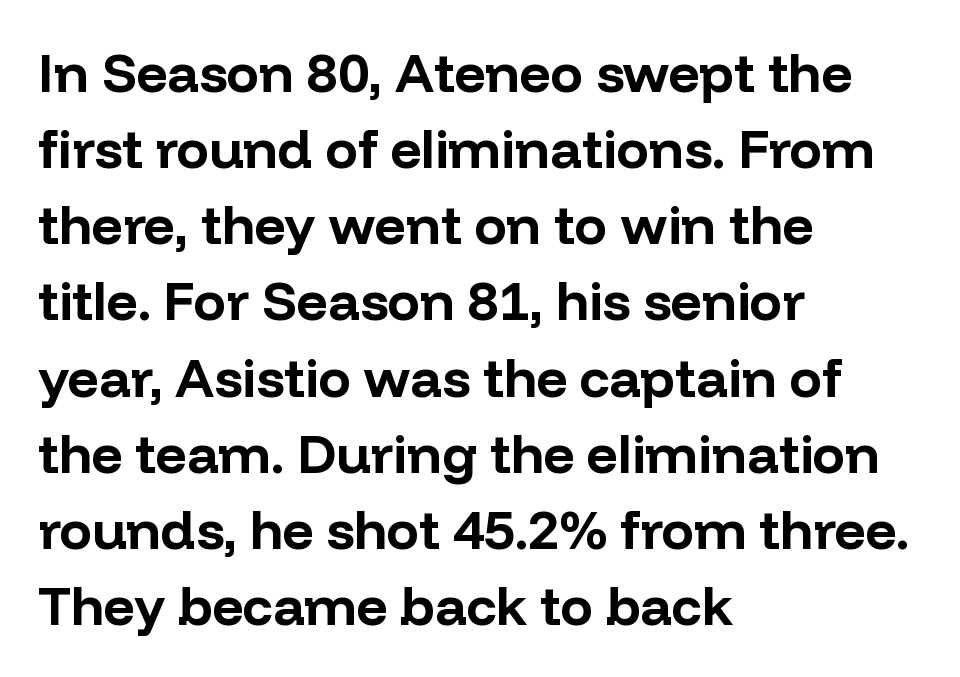
The sample has been set heavy, in full bold. A sans-serif font was chosen for this passage. Posture: vertical. A normal amount of white space separates one row of letters from the next. Decoration check: the copy has no underline.
